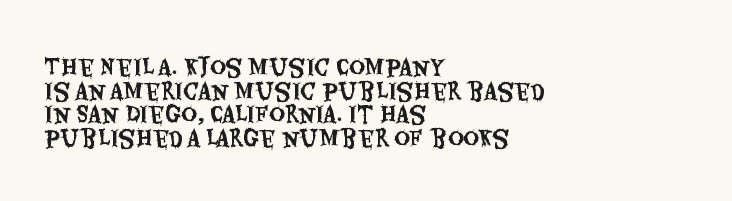
Q: Is the text italic (slanted)? A: No, it is upright.
Q: Is the text underlined? A: No.
Q: How is the paragraph aligned? A: Left-aligned.
Q: Is the spacing between letters normal or unusually wide? A: Normal.
Q: Is the spacing between lines tight, normal or loose? A: Tight.
